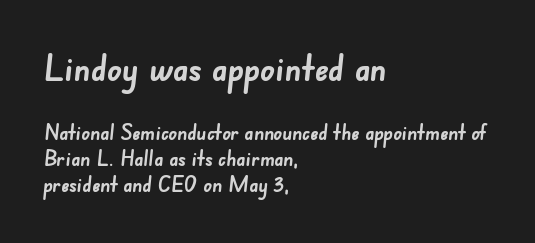
Q: Is the text bold? A: Yes.
Q: Is the typeface a serif or a sans-serif typeface? A: Sans-serif.
Q: Is the text underlined? A: No.
Q: How is the paragraph aligned? A: Left-aligned.
Q: Is the spacing between letters normal or unusually wide? A: Normal.
Q: Is the spacing between lines tight, normal or loose? A: Normal.
Q: Which block of text is set in a larger size, the first (top) or the second (bottom)? A: The first (top) one.
Q: Width (condensed, normal, or wide)? A: Normal.
Q: Stroke contrast? A: Low.
Q: x-height? A: Small.
Q: Monospaced? A: No.
